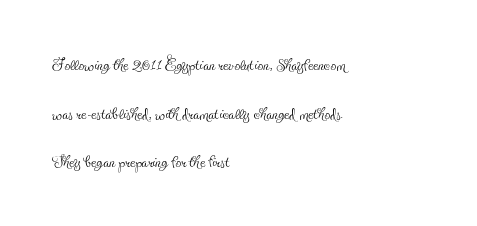
{"bold": "no", "underline": "no", "align": "left", "line_spacing": "loose", "line_spacing_ratio": 2.11, "letter_spacing": "normal", "letter_spacing_em": 0.0, "glyph_px": 23}
